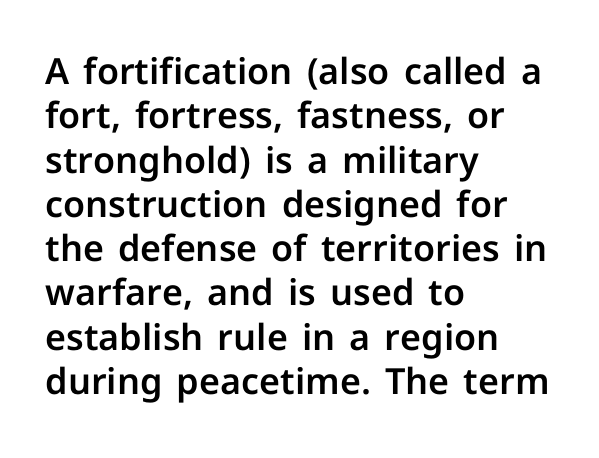
{"serif": "no", "italic": "no", "width": "normal", "stroke_contrast": "low", "x_height": "medium", "monospaced": "no", "underline": "no", "align": "left", "line_spacing_ratio": 1.23, "letter_spacing": "normal", "letter_spacing_em": 0.0, "glyph_px": 36}
